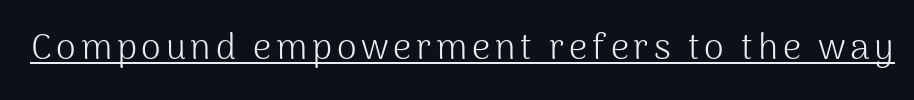
Looks like regular typesetting: each glyph gets only the width it needs. Ascenders rise straight up at ninety degrees. Glance below the letters and you will spot a drawn line. No extra ink here — the face is not bold.
